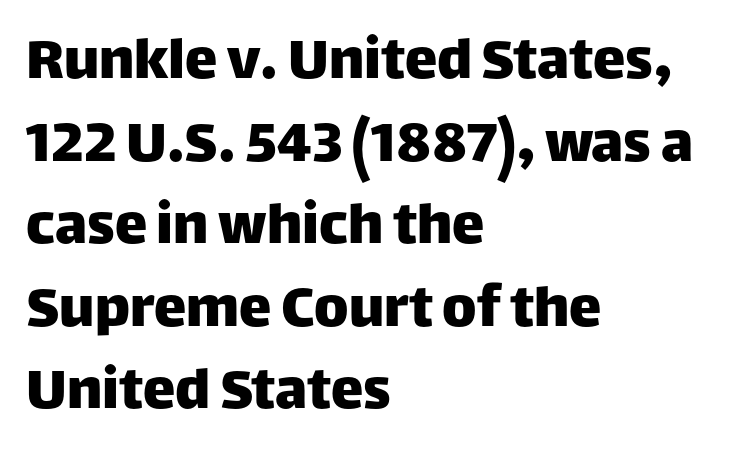
{"serif": "no", "italic": "no", "width": "normal", "stroke_contrast": "low", "x_height": "large", "monospaced": "no", "underline": "no", "align": "left", "line_spacing": "normal", "line_spacing_ratio": 1.27, "letter_spacing": "normal", "letter_spacing_em": 0.0, "glyph_px": 65}
